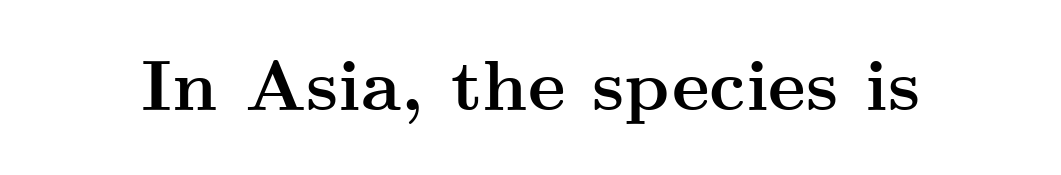
Q: Is the text bold? A: Yes.
Q: Is the text italic (slanted)? A: No, it is upright.
Q: Is the typeface a serif or a sans-serif typeface? A: Serif.
Q: Is the text underlined? A: No.
Q: Is the spacing between letters normal or unusually wide? A: Normal.
Q: Width (condensed, normal, or wide)? A: Wide.
Q: Stroke contrast? A: Medium.
Q: x-height? A: Small.
Q: Monospaced? A: No.
